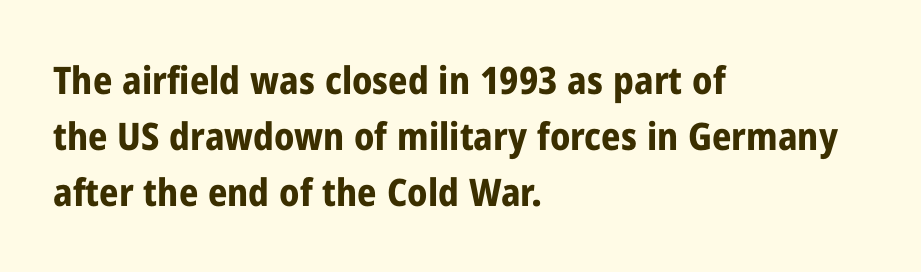
The image shows 38 px bold, condensed sans-serif type, upright; set left-aligned, normal line spacing (1.48x), normal letter spacing, not underlined; low stroke contrast and a medium x-height.
